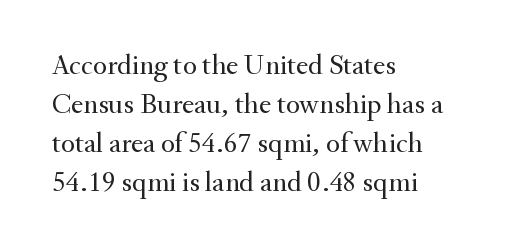
Q: Is the text bold? A: No.
Q: Is the text italic (slanted)? A: No, it is upright.
Q: Is the typeface a serif or a sans-serif typeface? A: Serif.
Q: Is the text underlined? A: No.
Q: How is the paragraph aligned? A: Left-aligned.
Q: Is the spacing between letters normal or unusually wide? A: Normal.
Q: Is the spacing between lines tight, normal or loose? A: Normal.
Q: Width (condensed, normal, or wide)? A: Normal.
Q: Stroke contrast? A: Medium.
Q: x-height? A: Small.
Q: Monospaced? A: No.
